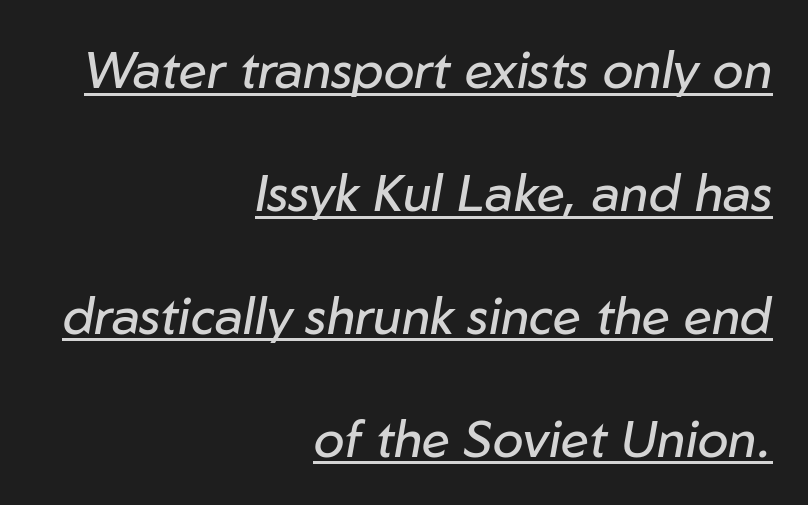
The lines are spread far apart with generous leading. Stems here are at most as thick as an everyday book face. The rendering uses natural spacing where letterforms have individual widths. Compared with undecorated copy, this sample adds a rule below the words.
